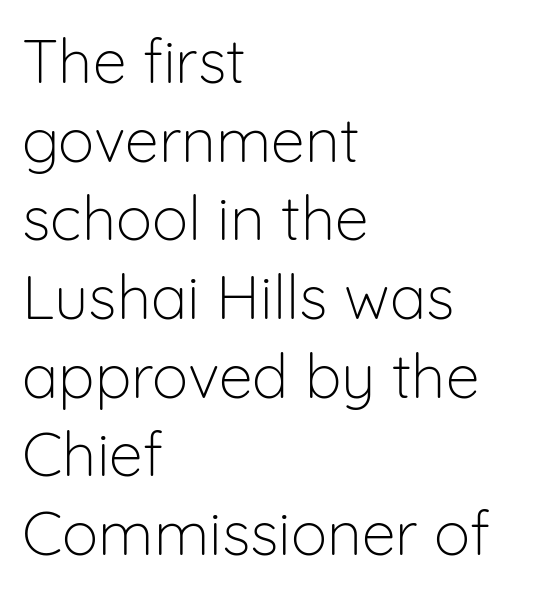
The image shows 61 px light sans-serif type, upright; set left-aligned, normal line spacing (1.29x), normal letter spacing, not underlined; low stroke contrast and a medium x-height.
